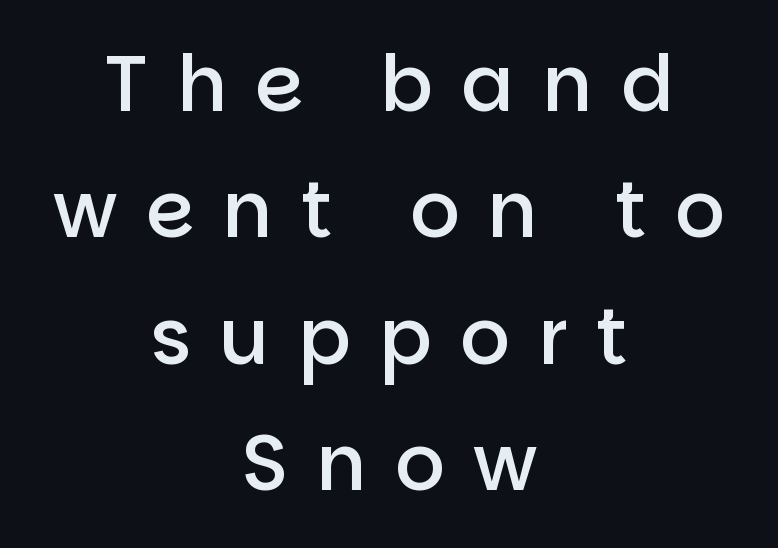
{"serif": "no", "italic": "no", "bold": "semi", "weight": "semibold", "width": "normal", "stroke_contrast": "low", "x_height": "large", "monospaced": "no", "underline": "no", "align": "center", "line_spacing": "normal", "line_spacing_ratio": 1.62, "letter_spacing": "wide", "letter_spacing_em": 0.36, "glyph_px": 78}
